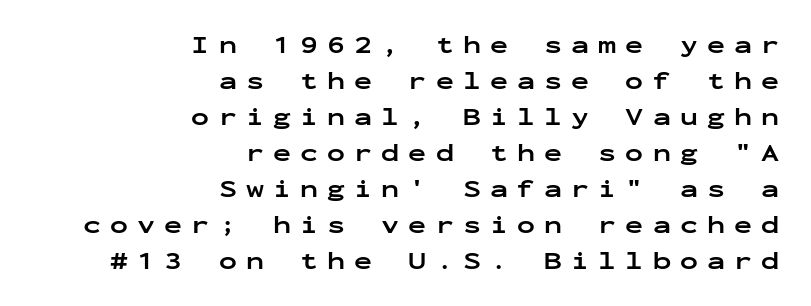
The image shows 24 px bold type, upright; set right-aligned, normal line spacing (1.5x), unusually wide letter spacing (+0.38 em), not underlined.
